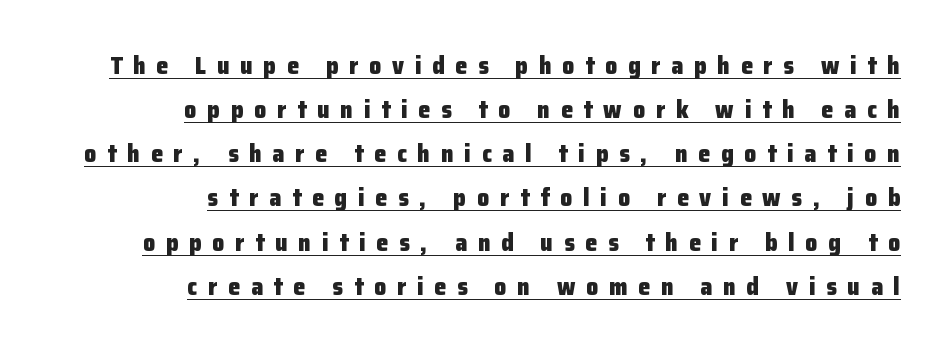
The image shows 24 px bold type, upright; set right-aligned, line spacing 1.84x, unusually wide letter spacing (+0.45 em), underlined.
